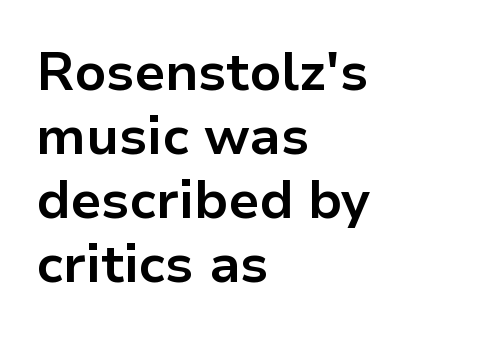
The image shows 53 px bold sans-serif type, upright; set left-aligned, line spacing 1.21x, normal letter spacing, not underlined; low stroke contrast and a medium x-height.
